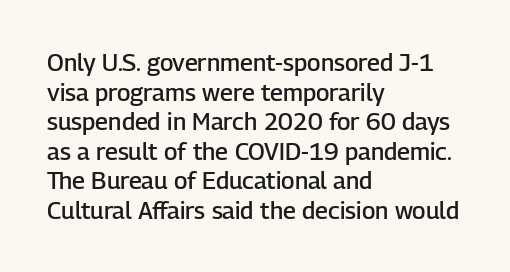
{"italic": "no", "bold": "semi", "underline": "no", "align": "left", "line_spacing_ratio": 1.23, "letter_spacing": "normal", "letter_spacing_em": 0.0, "glyph_px": 24}
